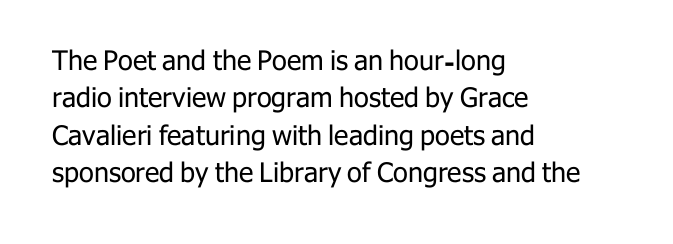
Q: Is the text bold? A: No.
Q: Is the text italic (slanted)? A: No, it is upright.
Q: Is the text underlined? A: No.
Q: How is the paragraph aligned? A: Left-aligned.
Q: Is the spacing between letters normal or unusually wide? A: Normal.
Q: Is the spacing between lines tight, normal or loose? A: Normal.
